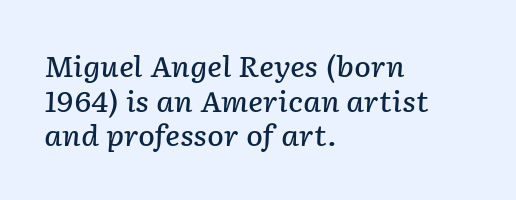
The image shows 28 px semibold type, italic (leaning right); set left-aligned, line spacing 1.24x, normal letter spacing, not underlined; low stroke contrast and a medium x-height.
